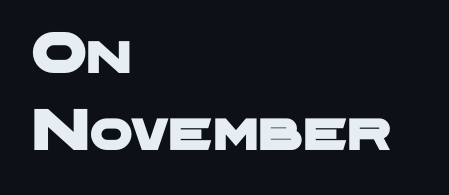
{"serif": "no", "width": "wide", "stroke_contrast": "low", "x_height": "medium", "monospaced": "no", "underline": "no", "align": "left", "line_spacing": "normal", "line_spacing_ratio": 1.26, "letter_spacing": "normal", "letter_spacing_em": 0.0, "glyph_px": 61}
